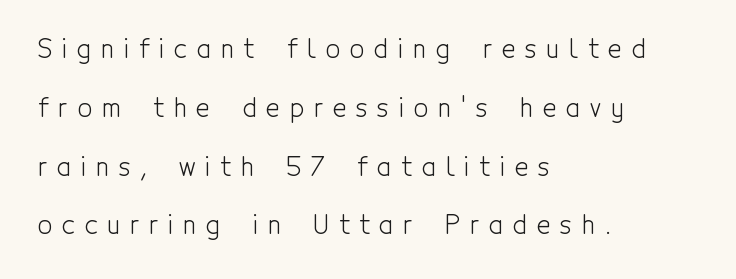
The image shows 26 px text type, upright; set left-aligned, loose line spacing (2.26x), unusually wide letter spacing (+0.37 em), not underlined.
